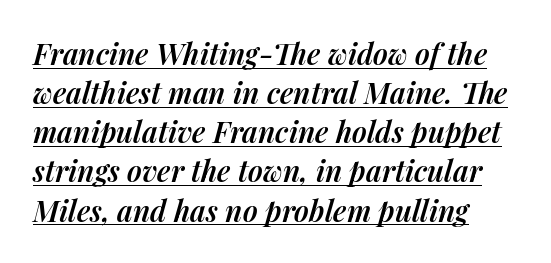
Q: Is the text bold? A: Semi-bold.
Q: Is the text italic (slanted)? A: Yes, it leans right by about 14 degrees.
Q: Is the text underlined? A: Yes.
Q: How is the paragraph aligned? A: Left-aligned.
Q: Is the spacing between letters normal or unusually wide? A: Normal.
Q: Is the spacing between lines tight, normal or loose? A: Normal.
Q: Width (condensed, normal, or wide)? A: Normal.
Q: Stroke contrast? A: Medium.
Q: x-height? A: Medium.
Q: Monospaced? A: No.
